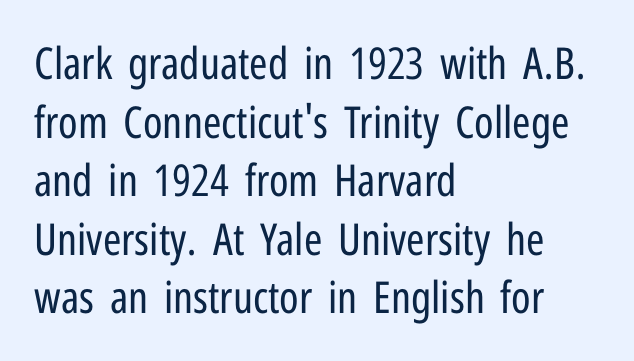
Q: Is the text bold? A: No.
Q: Is the text italic (slanted)? A: No, it is upright.
Q: Is the typeface a serif or a sans-serif typeface? A: Sans-serif.
Q: Is the text underlined? A: No.
Q: How is the paragraph aligned? A: Left-aligned.
Q: Is the spacing between letters normal or unusually wide? A: Normal.
Q: Is the spacing between lines tight, normal or loose? A: Normal.
Q: Width (condensed, normal, or wide)? A: Condensed.
Q: Stroke contrast? A: Low.
Q: x-height? A: Medium.
Q: Monospaced? A: No.
